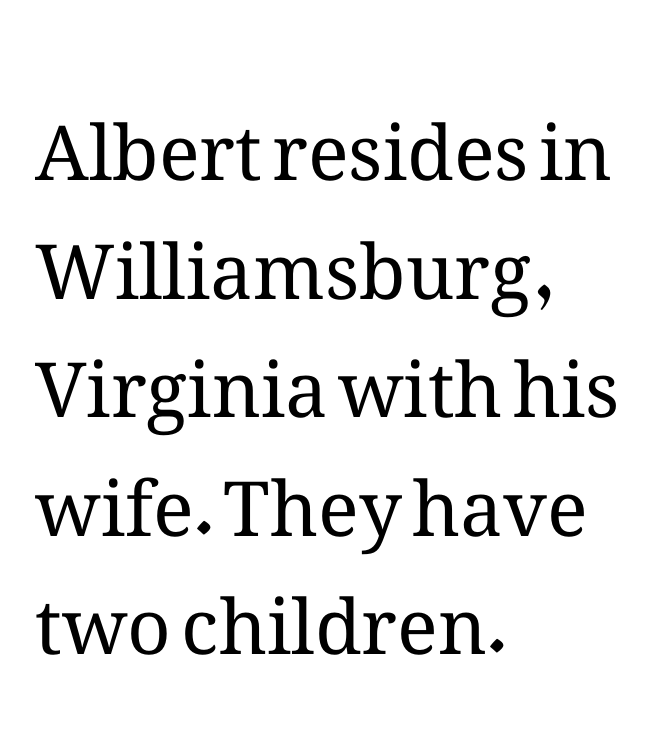
Ordinary non-slanted type is in use. This sample keeps an unexceptional amount of space between lines. The space beneath each line is pristine and unruled. Character widths vary here, with narrow letters taking less room than wide ones. How are the letters spaced? Ordinarily, with no added tracking.
